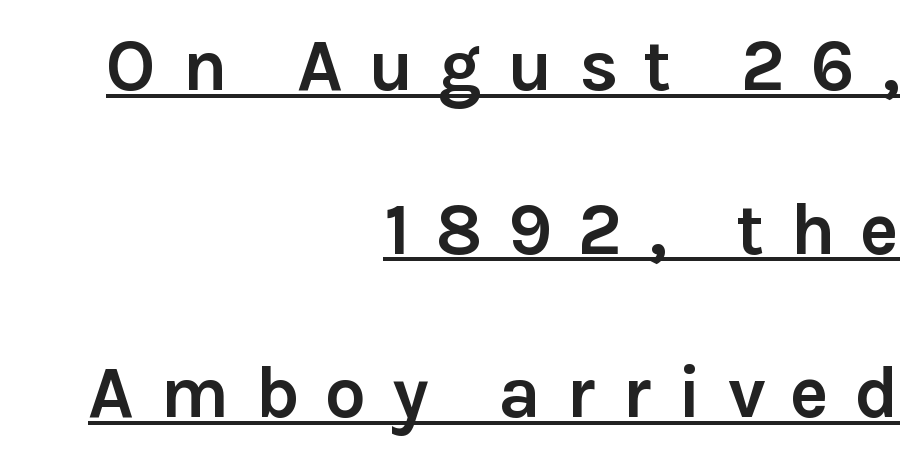
Q: Is the text bold? A: Yes.
Q: Is the text italic (slanted)? A: No, it is upright.
Q: Is the typeface a serif or a sans-serif typeface? A: Sans-serif.
Q: Is the text underlined? A: Yes.
Q: How is the paragraph aligned? A: Right-aligned.
Q: Is the spacing between letters normal or unusually wide? A: Unusually wide.
Q: Is the spacing between lines tight, normal or loose? A: Loose.
Q: Width (condensed, normal, or wide)? A: Normal.
Q: x-height? A: Medium.
Q: Monospaced? A: No.
